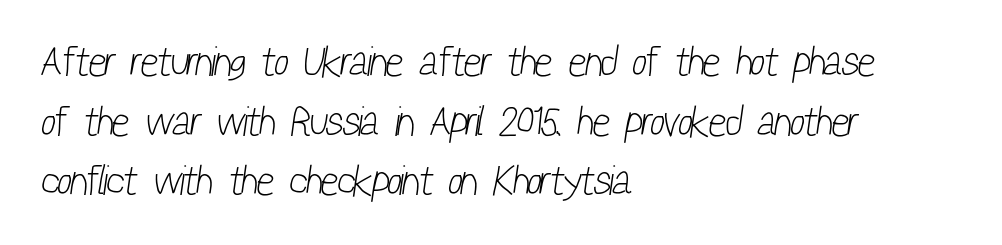
{"serif": "no", "bold": "no", "weight": "light", "width": "condensed", "stroke_contrast": "low", "x_height": "medium", "monospaced": "no", "underline": "no", "align": "left", "line_spacing": "normal", "line_spacing_ratio": 1.42, "letter_spacing": "normal", "letter_spacing_em": 0.0, "glyph_px": 42}
